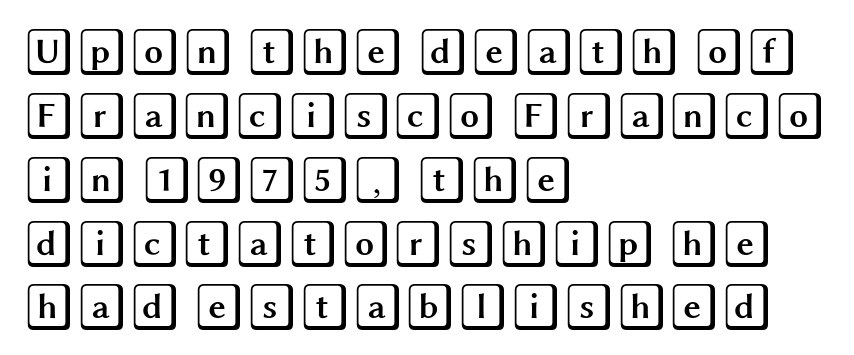
The letters sit at their default tracking, neither squeezed nor spread. Quick note: underline off. Each line starts at the same left margin while the right side varies. It's the straight-up-and-down kind of type.
